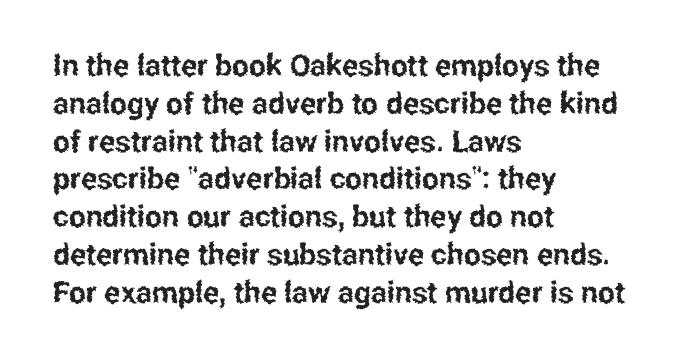
Notice how descenders clear the ascenders below comfortably — that's standard leading. Has an underline been added? It has not. The face used here is rendered with its standard letterfit. Font category for this specimen: sans-serif. Do the characters align in a grid? No, the font is proportional. The lettering holds an erect, upright posture throughout.
